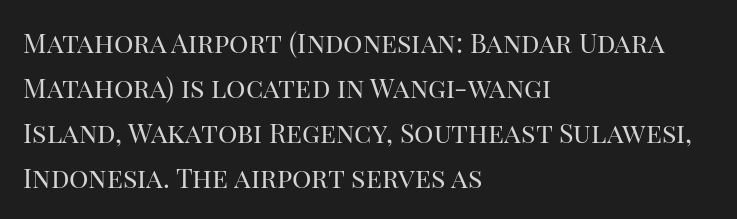
The image shows 27 px text type, upright; set left-aligned, normal line spacing (1.67x), normal letter spacing, not underlined.
